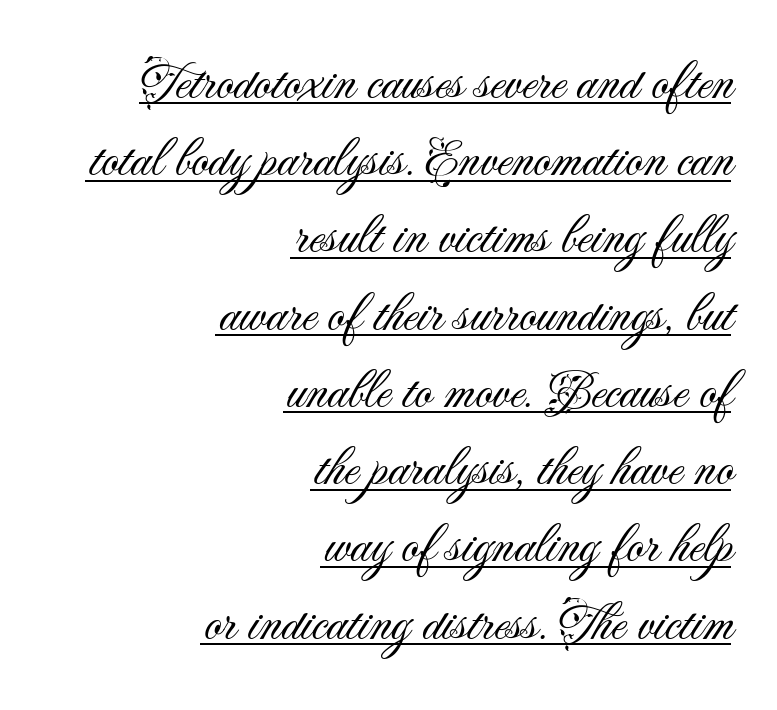
The weight would be labelled regular, book, light, or lighter still. The passage shown has conventional tracking throughout. Quick note: interline space is typical.
